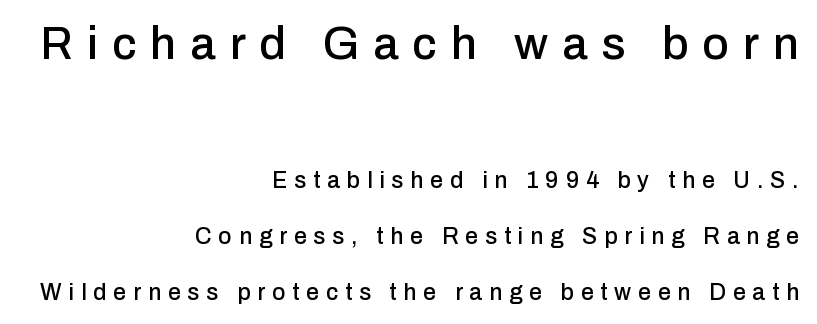
{"serif": "no", "italic": "no", "width": "normal", "stroke_contrast": "low", "x_height": "medium", "monospaced": "no", "underline": "no", "align": "right", "line_spacing": "loose", "line_spacing_ratio": 2.44, "letter_spacing": "wide", "letter_spacing_em": 0.3, "larger_block": "first", "size_ratio": 2.0, "glyph_px": 46}
